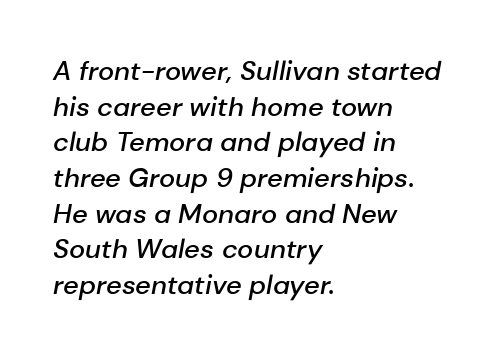
Q: Is the text bold? A: Semi-bold.
Q: Is the text italic (slanted)? A: Yes, it leans right by about 10 degrees.
Q: Is the text underlined? A: No.
Q: How is the paragraph aligned? A: Left-aligned.
Q: Is the spacing between letters normal or unusually wide? A: Normal.
Q: Is the spacing between lines tight, normal or loose? A: Normal.
